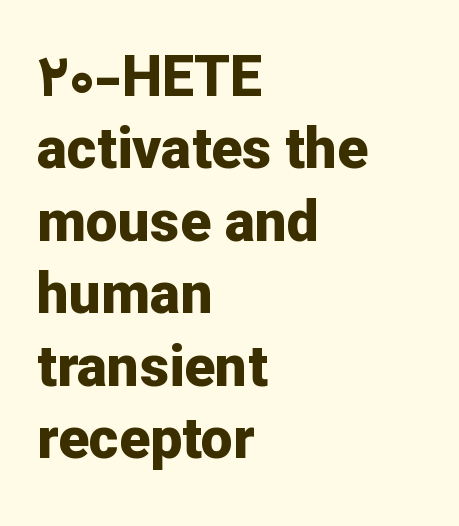
Q: Is the text bold? A: Yes.
Q: Is the text italic (slanted)? A: No, it is upright.
Q: Is the typeface a serif or a sans-serif typeface? A: Sans-serif.
Q: Is the text underlined? A: No.
Q: How is the paragraph aligned? A: Left-aligned.
Q: Is the spacing between letters normal or unusually wide? A: Normal.
Q: Is the spacing between lines tight, normal or loose? A: Normal.
Q: Width (condensed, normal, or wide)? A: Normal.
Q: Stroke contrast? A: Low.
Q: x-height? A: Medium.
Q: Monospaced? A: No.
